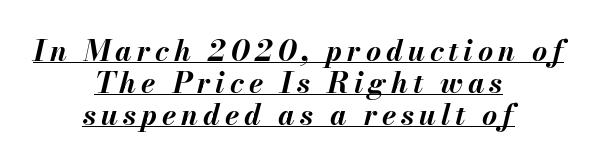
{"italic": "yes", "lean": "right", "slant_degrees": 13, "bold": "yes", "weight": "bold", "width": "normal", "stroke_contrast": "medium", "x_height": "small", "monospaced": "no", "underline": "yes", "align": "center", "line_spacing": "tight", "line_spacing_ratio": 1.1, "glyph_px": 29}
